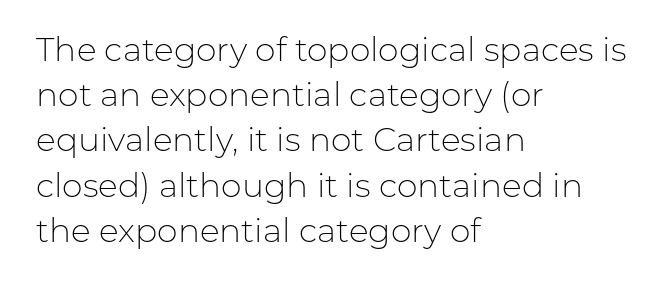
Underlining? Definitely not there. The lines sit at an ordinary, default distance from one another. Nope, not italic — everything's standing straight. The letters sit at their default tracking, neither squeezed nor spread.
